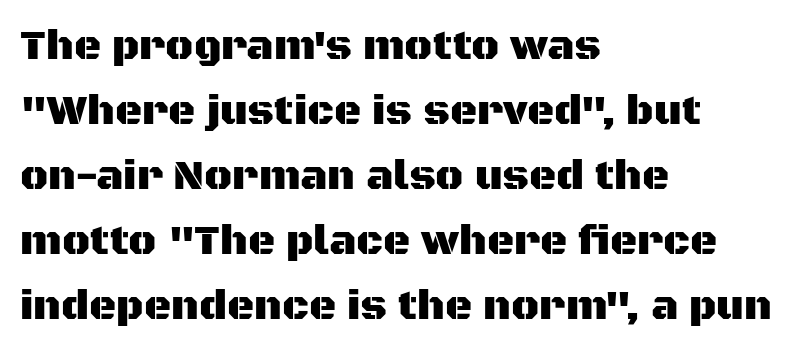
You could call the tracking neutral — neither tight nor loose. The block of text has a typical density, with ordinary space between rows. The axis of the letterforms is exactly vertical. Look at the bottom of the vertical strokes: they stop flat, with no serifs.
